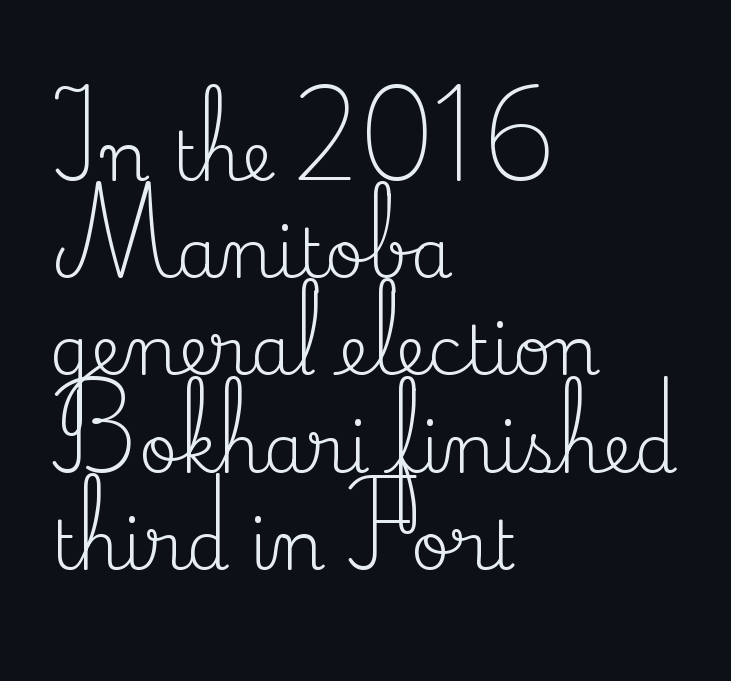
Proportional: the letters do not fall into vertical columns. Is the block centered? No — it sits flush against the left margin. Nobody touched the tracking dial on this one. No word sits above an underline. Stroke mass is kept to a normal reading level or below. Notice how the stems are strictly vertical — no italics here.
